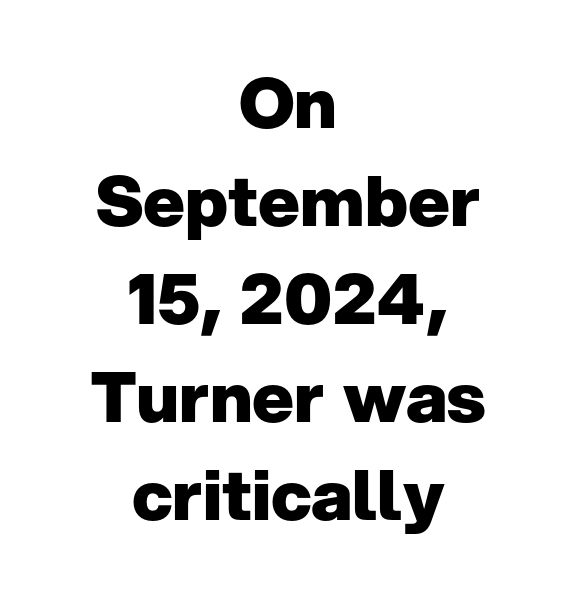
Typeset on center — no edge is straight. Think of a printed novel: that variable character pitch is what you see here. Look at the stroke-to-counter ratio: heavy, a bold. Descender tails drop into unmarked territory. This block has exactly the height ordinary leading produces.
